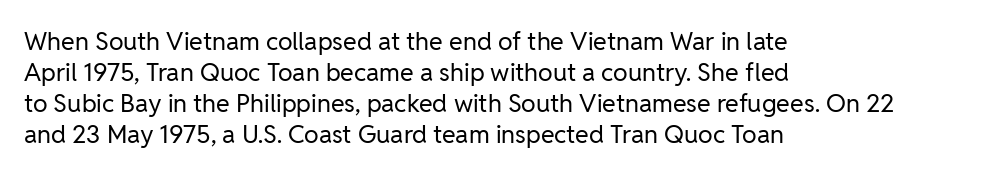
Q: Is the text bold? A: No.
Q: Is the text italic (slanted)? A: No, it is upright.
Q: Is the text underlined? A: No.
Q: How is the paragraph aligned? A: Left-aligned.
Q: Is the spacing between letters normal or unusually wide? A: Normal.
